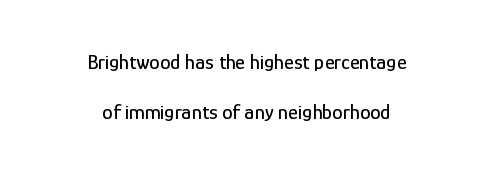
Q: Is the text italic (slanted)? A: No, it is upright.
Q: Is the text underlined? A: No.
Q: How is the paragraph aligned? A: Centered.
Q: Is the spacing between letters normal or unusually wide? A: Normal.
Q: Is the spacing between lines tight, normal or loose? A: Loose.
